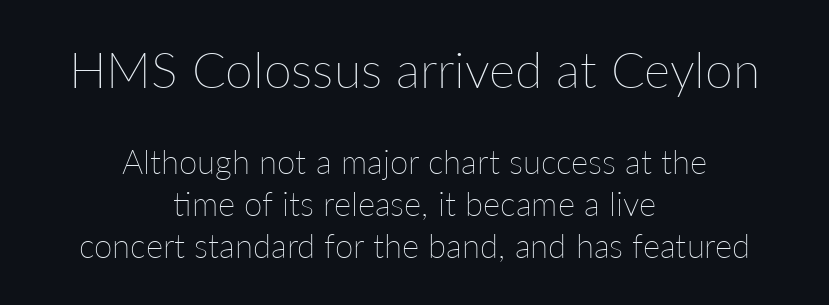
{"italic": "no", "bold": "no", "weight": "thin", "width": "normal", "stroke_contrast": "low", "x_height": "medium", "monospaced": "no", "underline": "no", "align": "center", "line_spacing": "normal", "line_spacing_ratio": 1.27, "letter_spacing": "normal", "letter_spacing_em": 0.0, "larger_block": "first", "size_ratio": 1.52, "glyph_px": 50}
